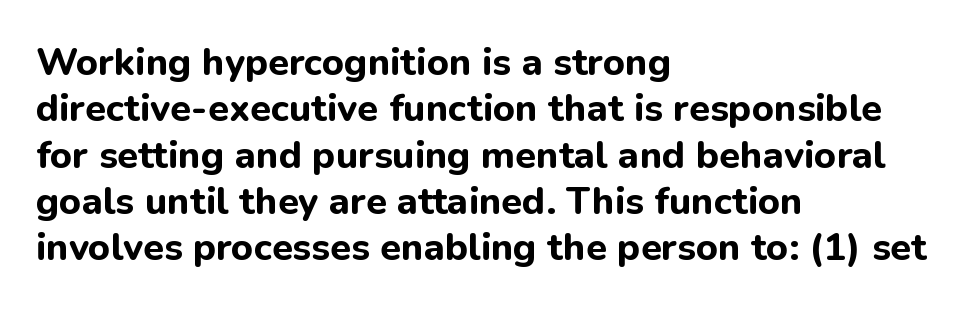
Q: Is the text bold? A: Yes.
Q: Is the text italic (slanted)? A: No, it is upright.
Q: Is the typeface a serif or a sans-serif typeface? A: Sans-serif.
Q: Is the text underlined? A: No.
Q: How is the paragraph aligned? A: Left-aligned.
Q: Is the spacing between letters normal or unusually wide? A: Normal.
Q: Width (condensed, normal, or wide)? A: Normal.
Q: Stroke contrast? A: Low.
Q: x-height? A: Medium.
Q: Monospaced? A: No.
